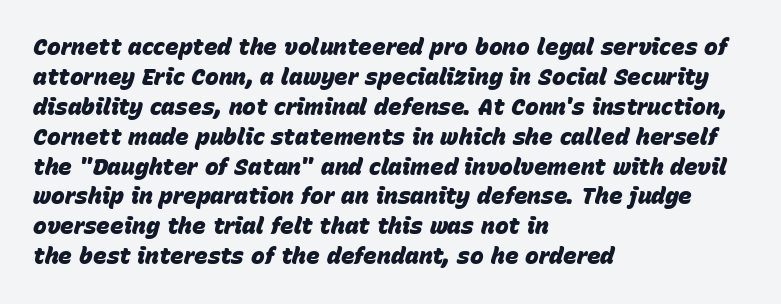
Q: Is the text bold? A: Yes.
Q: Is the text italic (slanted)? A: Yes, it leans right by about 15 degrees.
Q: Is the text underlined? A: No.
Q: How is the paragraph aligned? A: Left-aligned.
Q: Is the spacing between letters normal or unusually wide? A: Normal.
Q: Is the spacing between lines tight, normal or loose? A: Normal.
